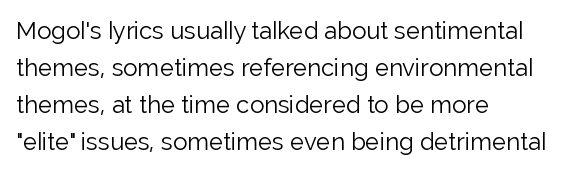
{"italic": "no", "bold": "no", "underline": "no", "align": "left", "line_spacing": "normal", "line_spacing_ratio": 1.54, "letter_spacing": "normal", "letter_spacing_em": 0.0, "glyph_px": 24}
